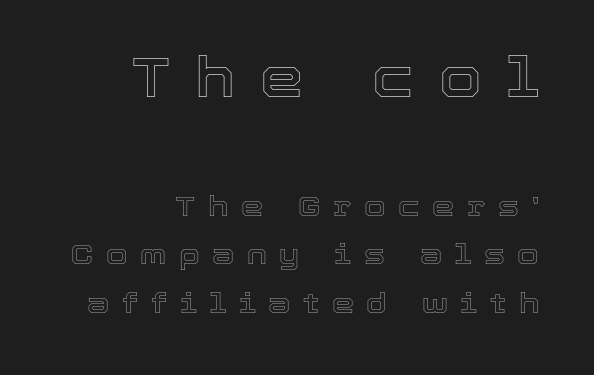
The rag falls on the left side of this text block. Each word looks stretched out because of the extra space between its letters. The specimen reads as upright at a glance. Does the bottom block carry the larger type? No, the top block does. Here the designer chose a conventional face with non-uniform glyph widths.
